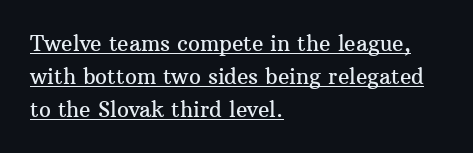
Alignment: flush left. A rule runs beneath these lines of type. Designer's note — italics off, roman on. The letters sit at their default tracking, neither squeezed nor spread. The rows are spaced the way most documents space them.
